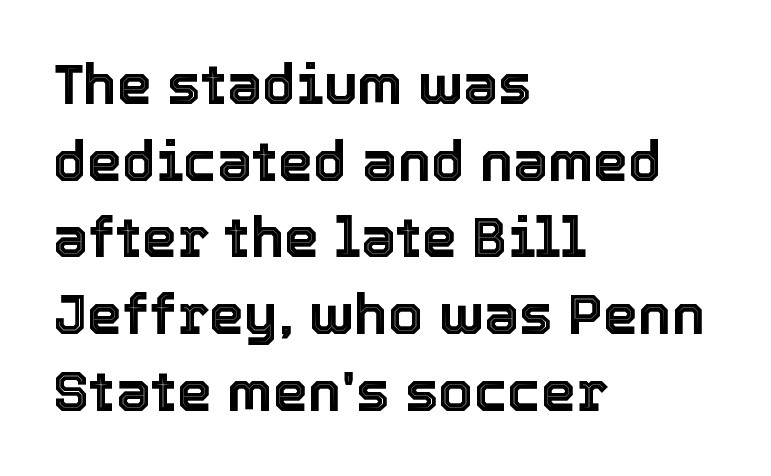
The rendering uses natural spacing where letterforms have individual widths. Rendered with straight, roman letterforms. Is the block centered? No — it sits flush against the left margin. Leading: standard. Descenders hang freely into open space. Default kerning and tracking; the words read as compact shapes.
